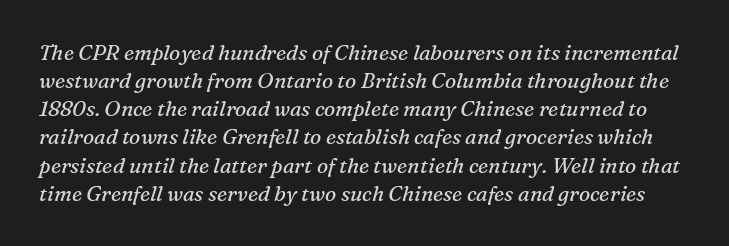
The image shows 21 px text type, italic (leaning right); set normal line spacing (1.34x), normal letter spacing, not underlined.
